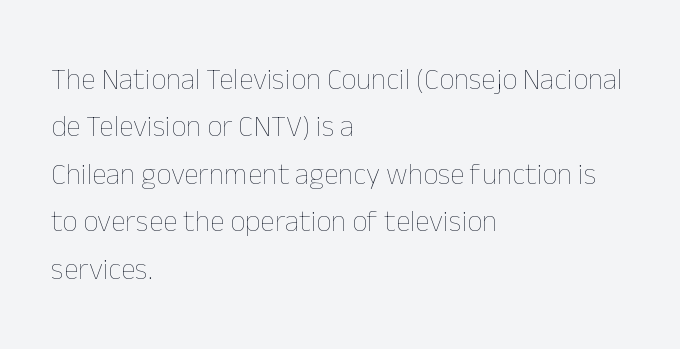
Q: Is the text bold? A: No.
Q: Is the text italic (slanted)? A: No, it is upright.
Q: Is the text underlined? A: No.
Q: How is the paragraph aligned? A: Left-aligned.
Q: Is the spacing between letters normal or unusually wide? A: Normal.
Q: Is the spacing between lines tight, normal or loose? A: Normal.
Q: Width (condensed, normal, or wide)? A: Normal.
Q: Stroke contrast? A: Low.
Q: x-height? A: Medium.
Q: Monospaced? A: No.
